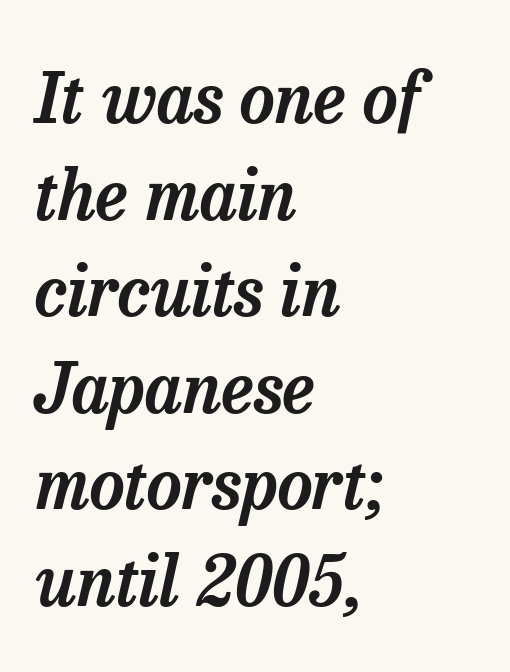
Q: Is the text italic (slanted)? A: Yes, it leans right by about 13 degrees.
Q: Is the typeface a serif or a sans-serif typeface? A: Serif.
Q: Is the text underlined? A: No.
Q: How is the paragraph aligned? A: Left-aligned.
Q: Is the spacing between letters normal or unusually wide? A: Normal.
Q: Is the spacing between lines tight, normal or loose? A: Normal.
Q: Width (condensed, normal, or wide)? A: Normal.
Q: Stroke contrast? A: Low.
Q: x-height? A: Medium.
Q: Monospaced? A: No.
